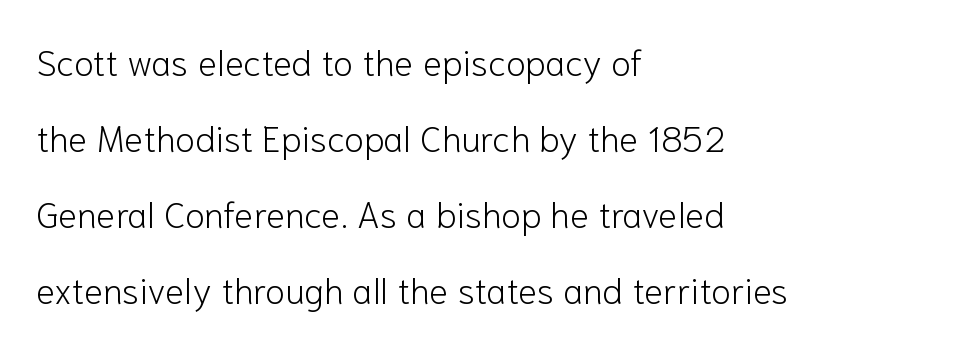
{"serif": "no", "italic": "no", "bold": "no", "weight": "light", "width": "normal", "stroke_contrast": "low", "x_height": "medium", "monospaced": "no", "underline": "no", "align": "left", "line_spacing": "loose", "line_spacing_ratio": 2.11, "letter_spacing": "normal", "letter_spacing_em": 0.0, "glyph_px": 36}
